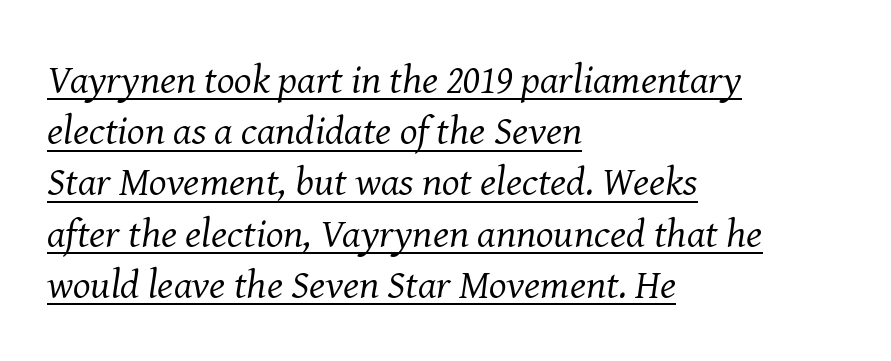
{"serif": "yes", "italic": "yes", "lean": "right", "slant_degrees": 8, "bold": "no", "weight": "regular", "width": "normal", "stroke_contrast": "medium", "x_height": "medium", "monospaced": "no", "underline": "yes", "align": "left", "line_spacing": "normal", "line_spacing_ratio": 1.25, "letter_spacing": "normal", "letter_spacing_em": 0.0, "glyph_px": 41}
